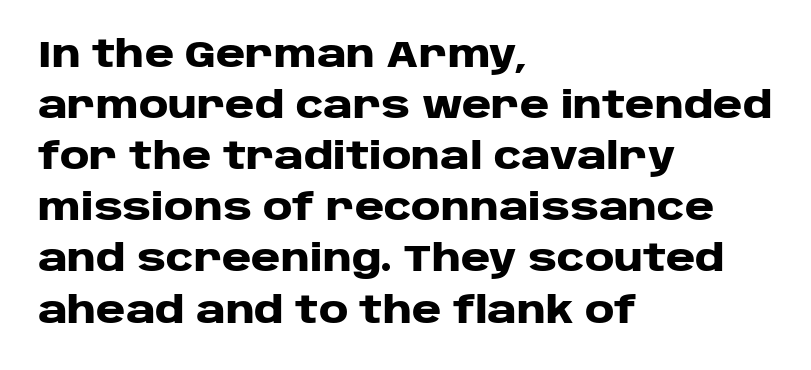
The image shows 36 px heavy, wide sans-serif type, upright; set left-aligned, normal line spacing (1.42x), normal letter spacing, not underlined; low stroke contrast and a large x-height.
